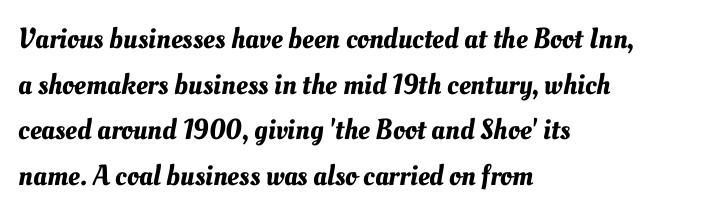
Q: Is the text underlined? A: No.
Q: How is the paragraph aligned? A: Left-aligned.
Q: Is the spacing between letters normal or unusually wide? A: Normal.
Q: Is the spacing between lines tight, normal or loose? A: Normal.
Q: Width (condensed, normal, or wide)? A: Normal.
Q: Stroke contrast? A: Medium.
Q: x-height? A: Small.
Q: Monospaced? A: No.
